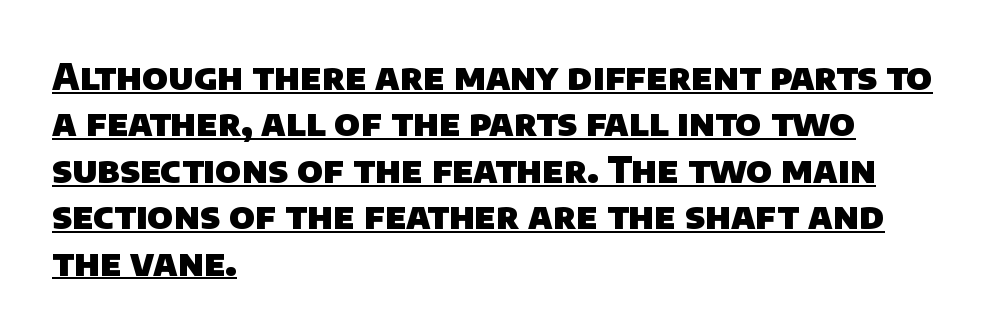
{"serif": "no", "bold": "yes", "weight": "heavy", "width": "normal", "stroke_contrast": "low", "x_height": "large", "monospaced": "no", "underline": "yes", "align": "left", "line_spacing": "normal", "line_spacing_ratio": 1.29, "letter_spacing": "normal", "letter_spacing_em": 0.0, "glyph_px": 36}
